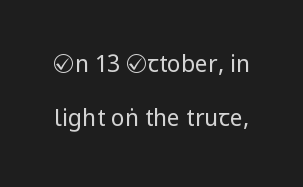
The image shows 23 px text type, upright; set loose line spacing (2.36x), normal letter spacing, not underlined.
